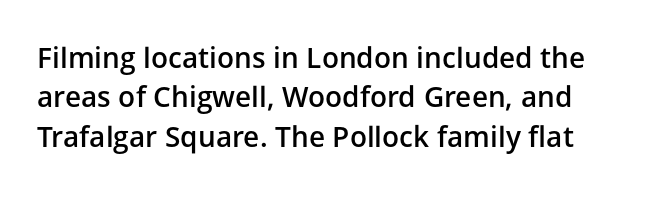
Descender tails drop into unmarked territory. Character widths vary here, with narrow letters taking less room than wide ones. The axis of the letterforms is exactly vertical. Standard letterfit; no display-style spreading of the glyphs. Notice the strokes are somewhat thickened but not fully heavy: this is a semibold. Leading: standard.
